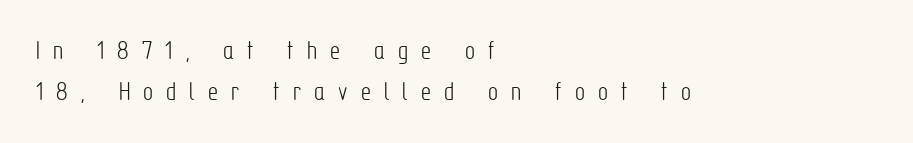
{"serif": "no", "italic": "no", "bold": "no", "weight": "light", "width": "condensed", "stroke_contrast": "low", "x_height": "medium", "monospaced": "no", "underline": "no", "align": "left", "line_spacing": "normal", "line_spacing_ratio": 1.48, "letter_spacing": "wide", "letter_spacing_em": 0.47, "glyph_px": 28}
